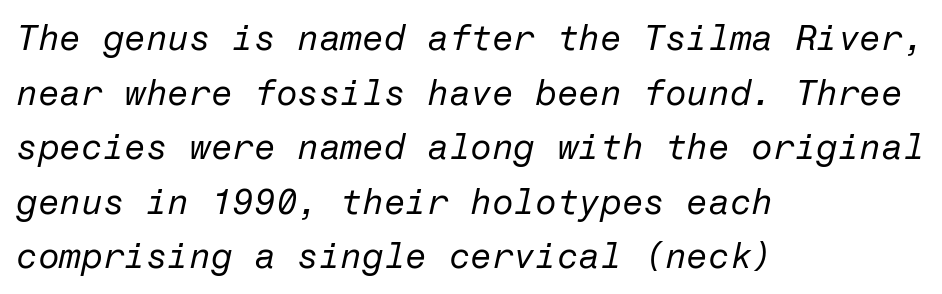
Q: Is the text bold? A: No.
Q: Is the text italic (slanted)? A: Yes, it leans right by about 12 degrees.
Q: Is the text underlined? A: No.
Q: How is the paragraph aligned? A: Left-aligned.
Q: Is the spacing between letters normal or unusually wide? A: Normal.
Q: Is the spacing between lines tight, normal or loose? A: Normal.
Q: Width (condensed, normal, or wide)? A: Normal.
Q: Stroke contrast? A: Low.
Q: x-height? A: Medium.
